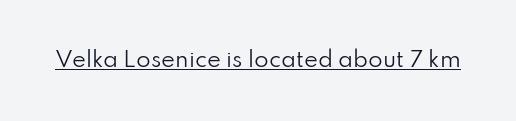
Q: Is the text bold? A: No.
Q: Is the text italic (slanted)? A: No, it is upright.
Q: Is the text underlined? A: Yes.
Q: Is the spacing between letters normal or unusually wide? A: Normal.
